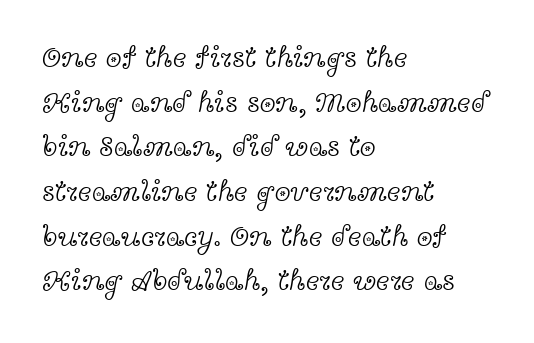
The image shows 29 px light, wide serif type; set left-aligned, normal line spacing (1.54x), normal letter spacing, not underlined; a medium x-height.
